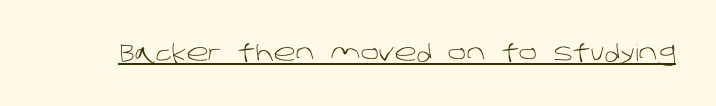
The image shows 23 px text type; set normal letter spacing, underlined.
